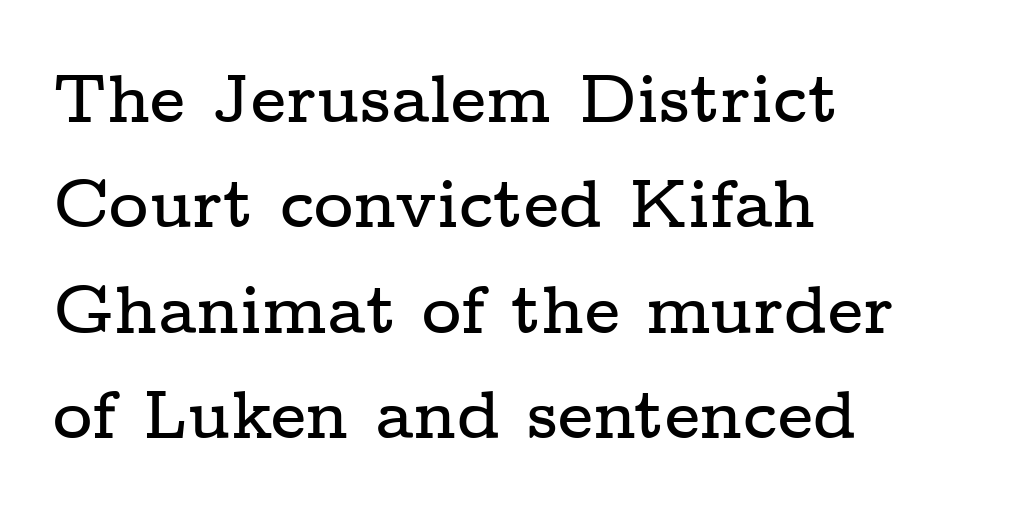
Upright lettering throughout. These lines keep a tight, regular rhythm from letter to letter. Caption: multi-line text, flush left, ragged right. Each letter keeps its own natural width here, so spacing adapts to shape.
